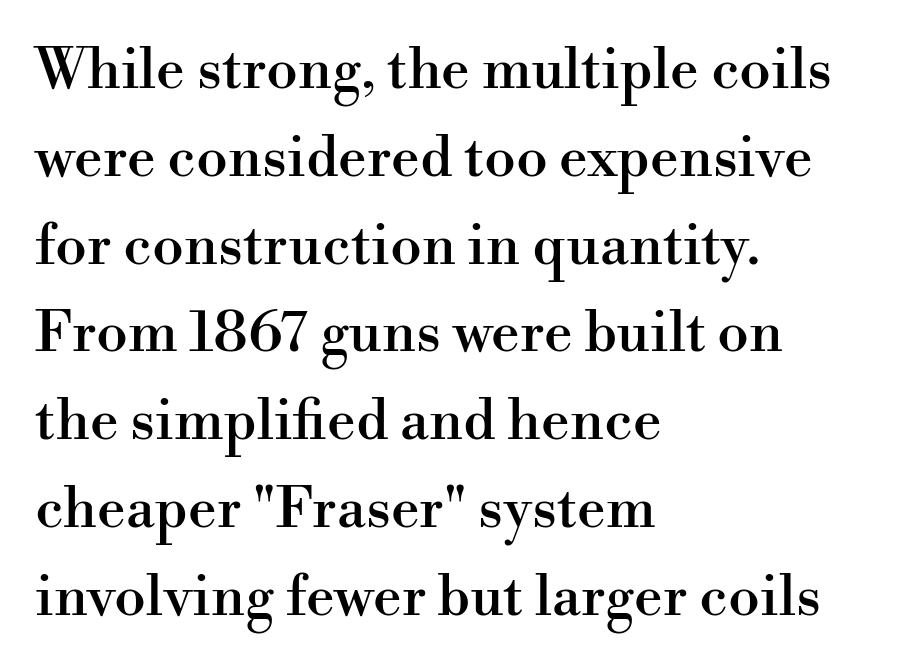
Q: Is the text italic (slanted)? A: No, it is upright.
Q: Is the typeface a serif or a sans-serif typeface? A: Serif.
Q: Is the text underlined? A: No.
Q: How is the paragraph aligned? A: Left-aligned.
Q: Is the spacing between letters normal or unusually wide? A: Normal.
Q: Is the spacing between lines tight, normal or loose? A: Normal.
Q: Width (condensed, normal, or wide)? A: Normal.
Q: Stroke contrast? A: High.
Q: x-height? A: Small.
Q: Monospaced? A: No.
